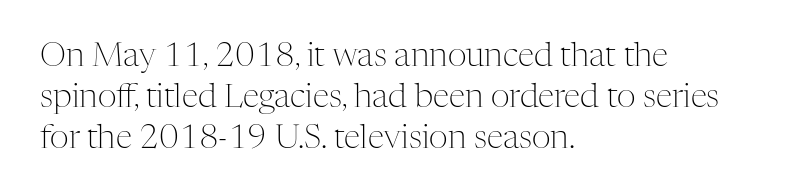
Is this a fixed-width face? No — the glyphs have proportional, varying widths. Spacing between characters is what you'd get straight out of the box. Descenders hang freely into open space. Little horizontal feet cap the strokes, marking this as serif type. A typesetter would mark this as roman, not italic.
